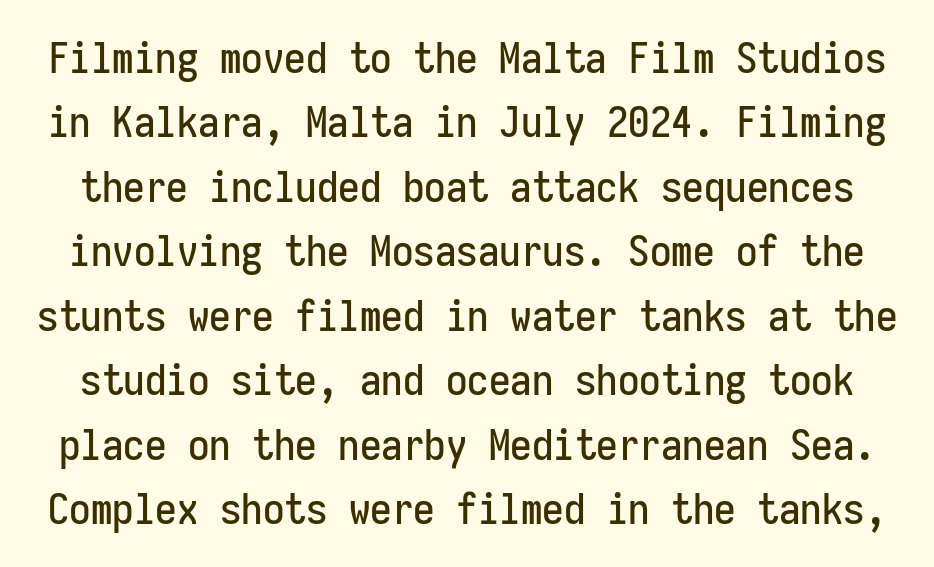
If you drew a line through each stem, it would be perfectly vertical. The block of text has a typical density, with ordinary space between rows. Rule under the text: the space is simply empty. Examine the stroke ends and you'll find no serifs. Honestly, the letter spacing is just normal — you wouldn't notice it. The passage shown is typed in a monospace face where columns stay perfectly aligned.
